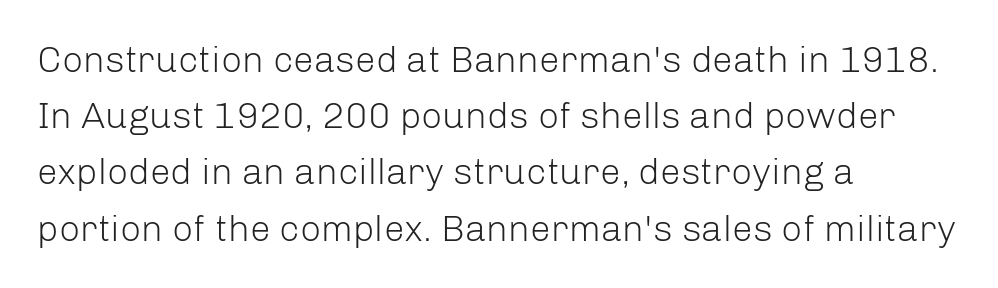
Every row of glyphs begins at an identical x-position on the left. Posture: vertical. Think of a printed novel: that variable character pitch is what you see here. The weight would be labelled regular, book, light, or lighter still.
